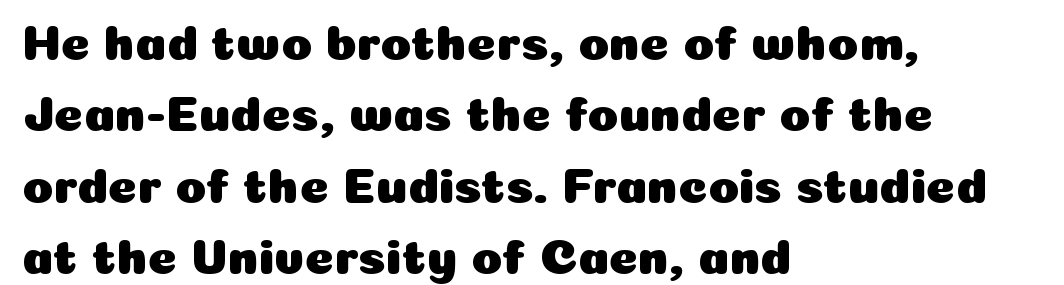
Q: Is the text italic (slanted)? A: No, it is upright.
Q: Is the typeface a serif or a sans-serif typeface? A: Sans-serif.
Q: Is the text underlined? A: No.
Q: How is the paragraph aligned? A: Left-aligned.
Q: Is the spacing between letters normal or unusually wide? A: Normal.
Q: Is the spacing between lines tight, normal or loose? A: Normal.
Q: Width (condensed, normal, or wide)? A: Normal.
Q: Stroke contrast? A: Low.
Q: x-height? A: Medium.
Q: Monospaced? A: No.
